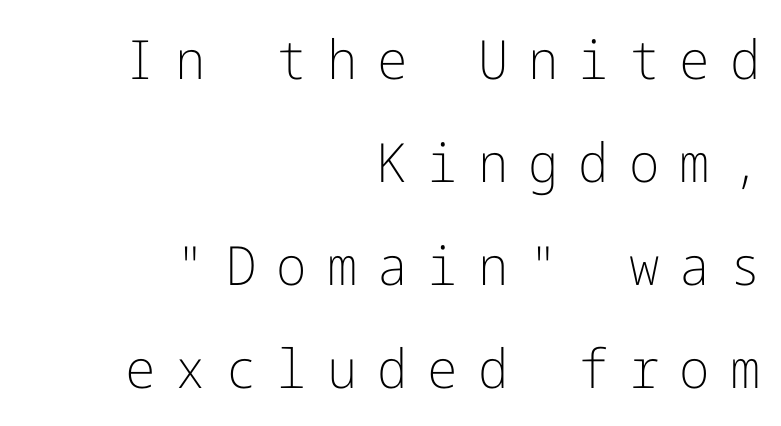
{"serif": "no", "italic": "no", "bold": "no", "weight": "light", "width": "normal", "stroke_contrast": "low", "x_height": "medium", "underline": "no", "align": "right", "line_spacing": "loose", "line_spacing_ratio": 1.91, "letter_spacing": "wide", "letter_spacing_em": 0.37, "glyph_px": 54}
